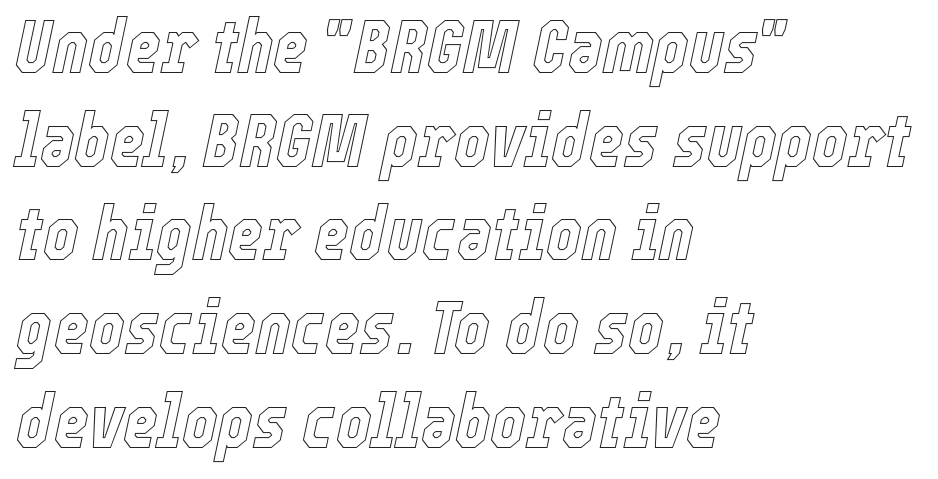
The letters are slanted; this is an italic face. A classic flush-left, rag-right setting is used for this passage. The vertical gap from one line to the next is medium. Nobody touched the tracking dial on this one. Just letters on the line, the space beneath them empty. Is this a fixed-width face? No — the glyphs have proportional, varying widths.
